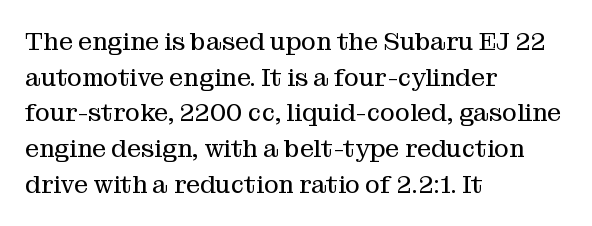
Q: Is the text bold? A: No.
Q: Is the text italic (slanted)? A: No, it is upright.
Q: Is the text underlined? A: No.
Q: How is the paragraph aligned? A: Left-aligned.
Q: Is the spacing between letters normal or unusually wide? A: Normal.
Q: Is the spacing between lines tight, normal or loose? A: Normal.
